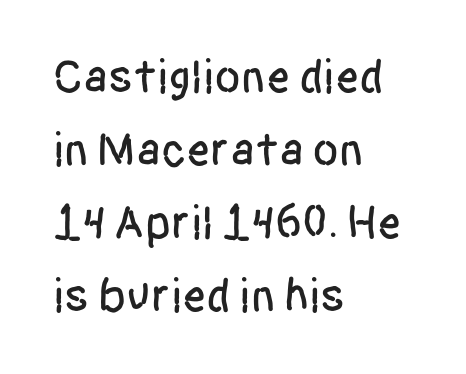
The image shows 48 px condensed sans-serif type, upright; set left-aligned, normal line spacing (1.52x), normal letter spacing, not underlined; low stroke contrast and a large x-height.
